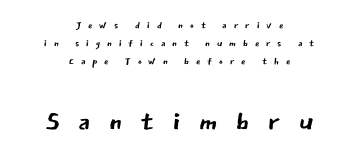
The image shows 38 px regular-weight sans-serif type, upright; set centered, normal line spacing (1.27x), unusually wide letter spacing (+0.49 em), not underlined; the second (bottom) block is 2.71x larger; low stroke contrast and a medium x-height.
